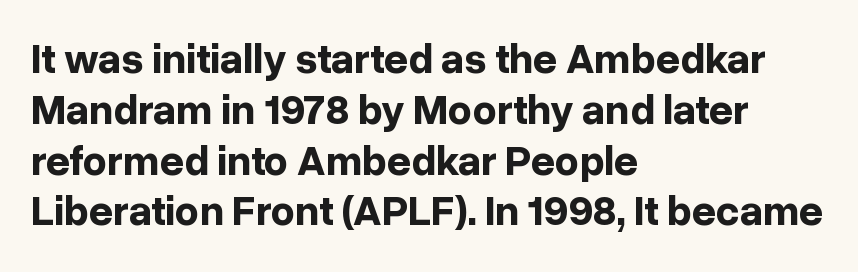
Q: Is the text bold? A: Yes.
Q: Is the text italic (slanted)? A: No, it is upright.
Q: Is the typeface a serif or a sans-serif typeface? A: Sans-serif.
Q: Is the text underlined? A: No.
Q: How is the paragraph aligned? A: Left-aligned.
Q: Is the spacing between letters normal or unusually wide? A: Normal.
Q: Width (condensed, normal, or wide)? A: Normal.
Q: Stroke contrast? A: Low.
Q: x-height? A: Medium.
Q: Monospaced? A: No.
